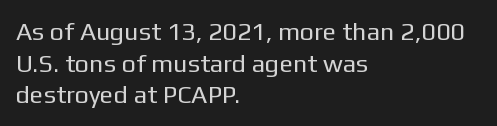
The characters are drawn with everyday or finer stroke widths. The string is rendered with underlining switched off. Leading matches the norm, producing a regular column. This sample uses plain, unmodified letter spacing.
